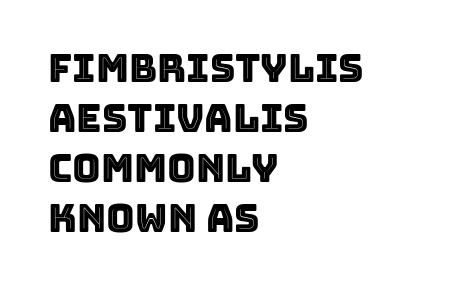
This is the regular roman posture of the typeface. The letters sit at their default tracking, neither squeezed nor spread. Decoration check: the copy has no underline. Casual observation: everything's shoved over to the left. Regular leading. The rendering uses natural spacing where letterforms have individual widths.
